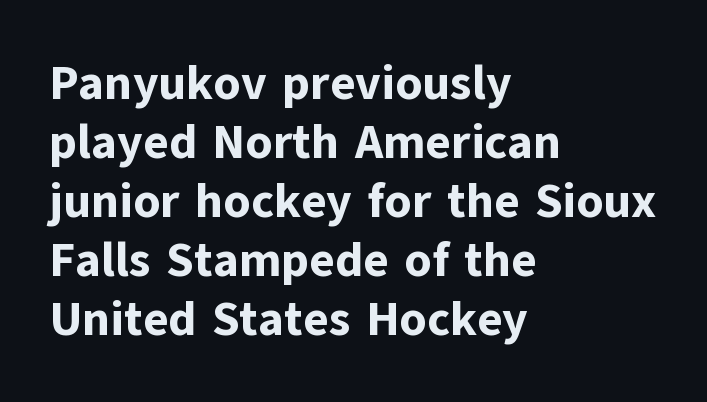
{"serif": "no", "italic": "no", "bold": "yes", "weight": "bold", "width": "normal", "stroke_contrast": "low", "x_height": "medium", "monospaced": "no", "underline": "no", "align": "left", "line_spacing_ratio": 1.23, "letter_spacing": "normal", "letter_spacing_em": 0.0, "glyph_px": 48}
